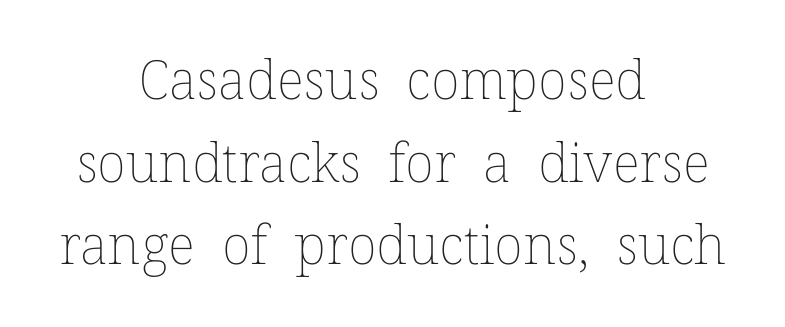
The image shows 54 px thin type, upright; set centered, normal line spacing (1.53x), normal letter spacing, not underlined; low stroke contrast and a medium x-height.
